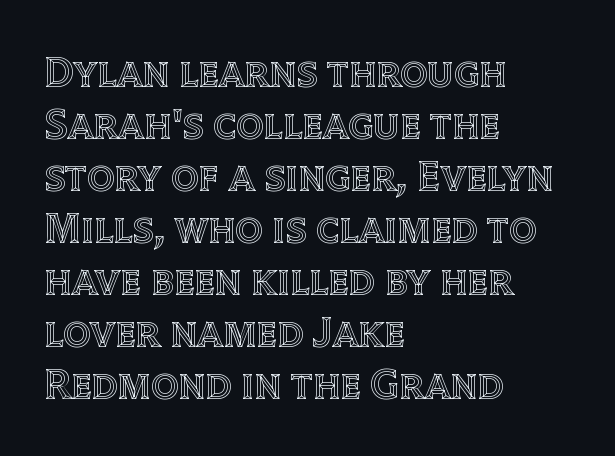
{"italic": "no", "width": "normal", "x_height": "large", "monospaced": "no", "underline": "no", "align": "left", "line_spacing_ratio": 1.21, "letter_spacing": "normal", "letter_spacing_em": 0.0, "glyph_px": 43}
